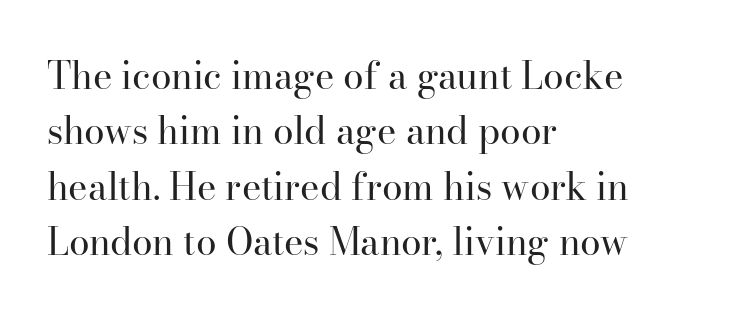
The image shows 37 px regular-weight serif type, upright; set left-aligned, normal line spacing (1.5x), normal letter spacing, not underlined; high stroke contrast and a small x-height.
